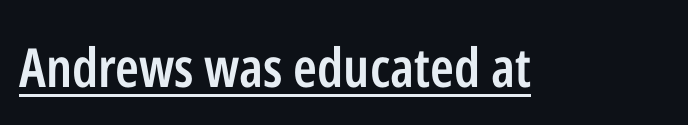
A typesetter would call this proportional, since set widths differ per character. The face used here appears with an underline applied. Is the letter spacing exaggerated? No — it looks like the ordinary default. The lettering stays uniformly vertical, giving the passage a roman look.
